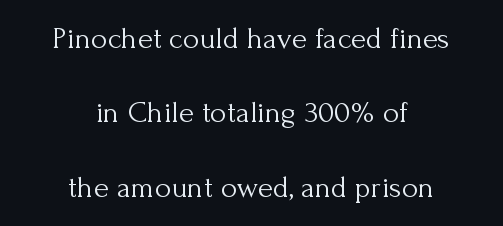
You could fit nearly another row in the gap between these rows. Is this a sans? No — the strokes have serifs. This is not heavy type; no bold has been used. The baseline area is clear. Style check: upright. Typeset on center — no edge is straight.
